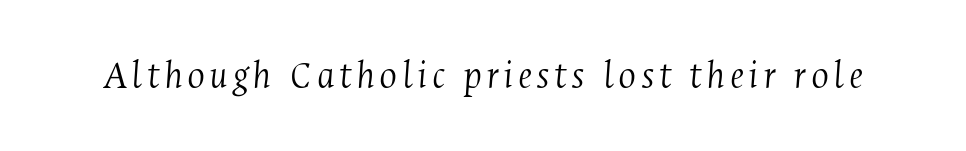
Beneath every word, the page is bare. The typesetting does not lean heavy: it is not bold. The rendering uses natural spacing where letterforms have individual widths. Would a proofreader flag this as italicized? Yes. Observe the serifs anchoring each vertical stroke in this sample.
